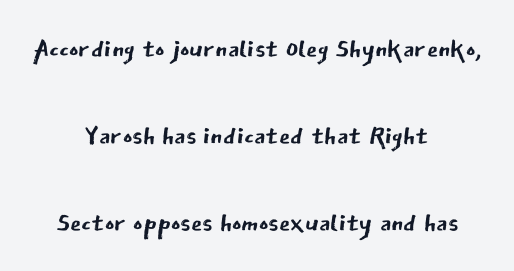
If you folded the block vertically in half, each line would mirror itself in length. Just letters on the line, the space beneath them empty. What kind of face is this? One without serifs — a sans. Rendered with straight, roman letterforms. Looks like regular typesetting: each glyph gets only the width it needs. Is there much room between lines? Yes — plenty of vertical air separates them.
